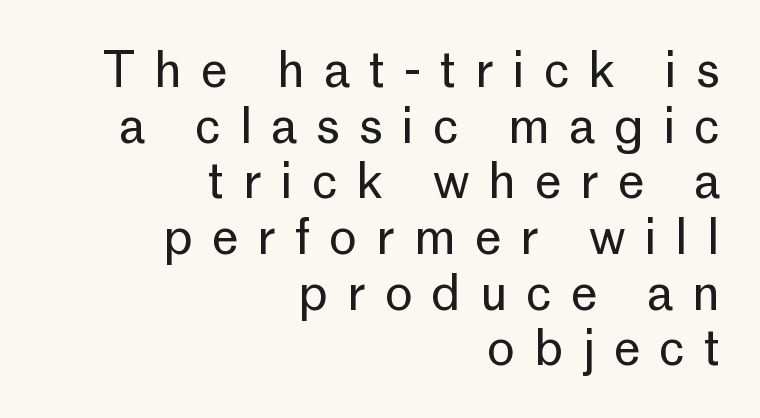
{"serif": "no", "italic": "no", "bold": "no", "weight": "regular", "width": "normal", "stroke_contrast": "low", "x_height": "medium", "monospaced": "no", "underline": "no", "align": "right", "line_spacing_ratio": 1.16, "letter_spacing": "wide", "letter_spacing_em": 0.39, "glyph_px": 48}
